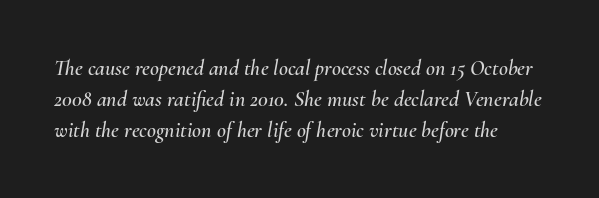
{"italic": "yes", "lean": "right", "slant_degrees": 10, "underline": "no", "line_spacing": "normal", "line_spacing_ratio": 1.4, "letter_spacing": "normal", "letter_spacing_em": 0.0, "glyph_px": 22}
